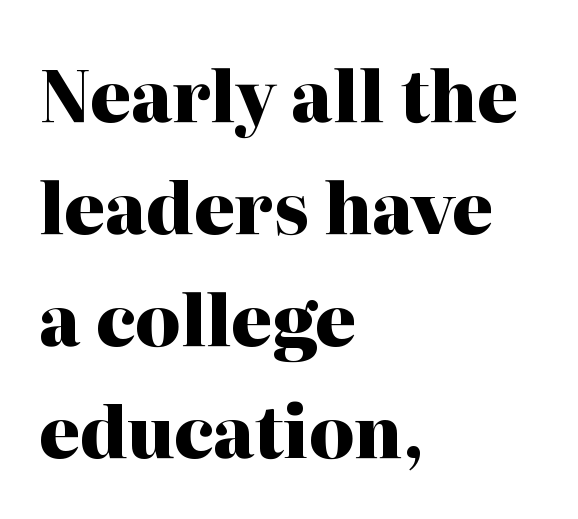
{"serif": "yes", "italic": "no", "bold": "yes", "weight": "heavy", "width": "normal", "stroke_contrast": "high", "x_height": "medium", "monospaced": "no", "underline": "no", "align": "left", "line_spacing": "normal", "line_spacing_ratio": 1.6, "letter_spacing": "normal", "letter_spacing_em": 0.0, "glyph_px": 70}
